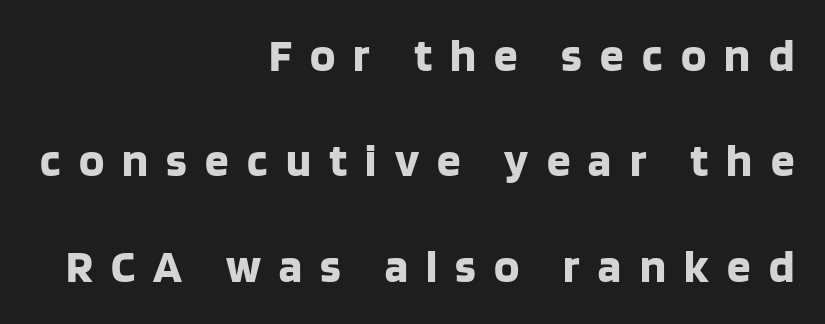
This sample trades compactness for vertical openness between lines. Thick stems and heavy bowls — unmistakably bold. The setting favours the right margin, as signatures and pull-quotes sometimes do. Students, note that the glyphs here are deliberately spaced far apart. The passage shown is typed in a proportional face where columns would drift. Note: no serifs on the glyphs.
